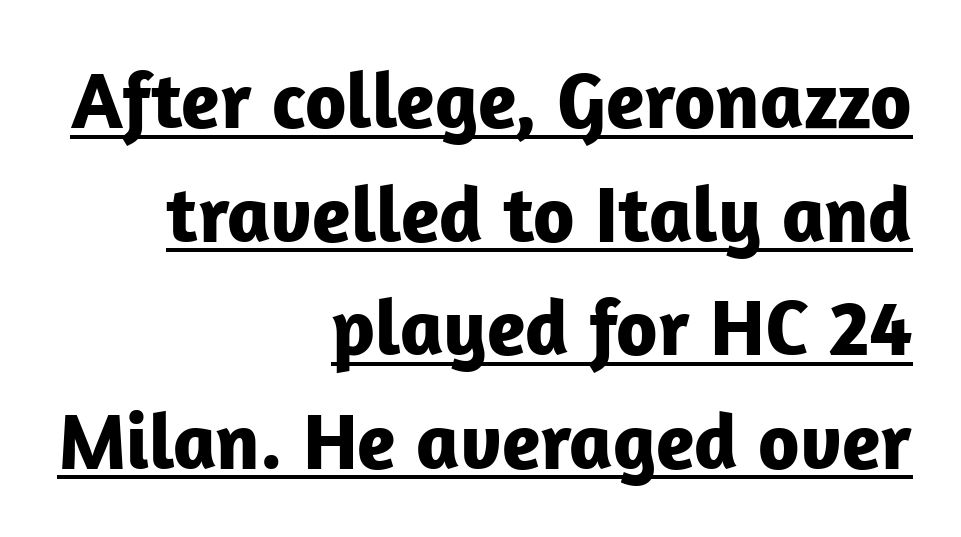
The image shows 80 px bold sans-serif type, upright; set right-aligned, normal line spacing (1.42x), normal letter spacing, underlined; low stroke contrast and a medium x-height.
